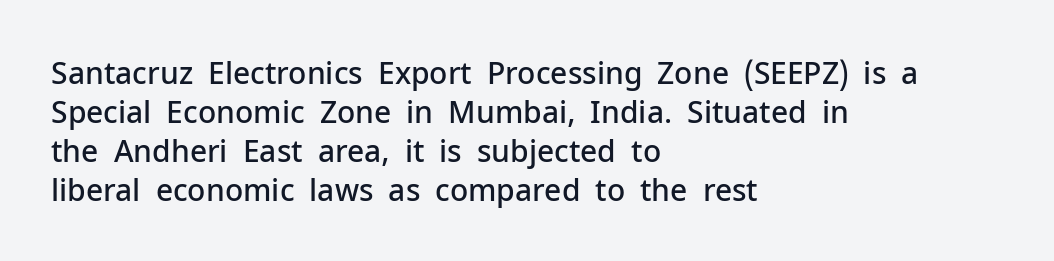
{"serif": "no", "italic": "no", "bold": "semi", "weight": "semibold", "width": "normal", "stroke_contrast": "low", "x_height": "medium", "monospaced": "no", "underline": "no", "align": "left", "line_spacing": "normal", "line_spacing_ratio": 1.3, "letter_spacing": "normal", "letter_spacing_em": 0.0, "glyph_px": 30}
